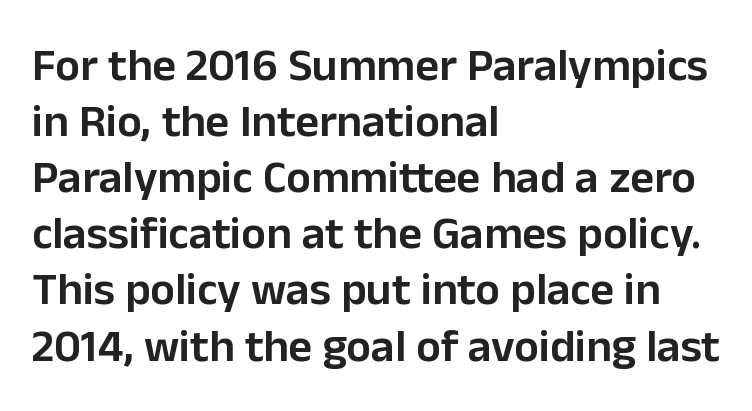
{"serif": "no", "italic": "no", "bold": "semi", "weight": "semibold", "width": "normal", "stroke_contrast": "low", "x_height": "medium", "monospaced": "no", "underline": "no", "align": "left", "line_spacing_ratio": 1.22, "letter_spacing": "normal", "letter_spacing_em": 0.0, "glyph_px": 46}
